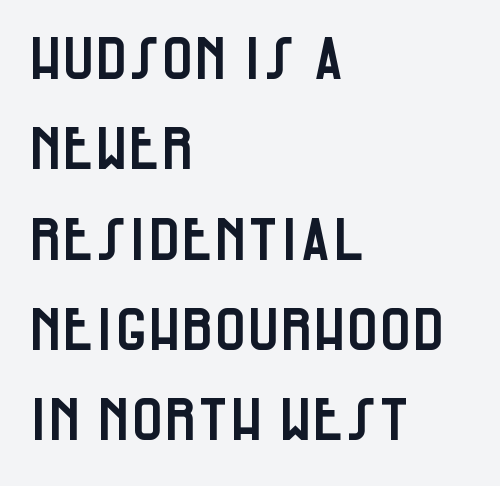
The image shows 59 px condensed sans-serif type, upright; set left-aligned, normal line spacing (1.53x), normal letter spacing, not underlined; low stroke contrast and a large x-height.
